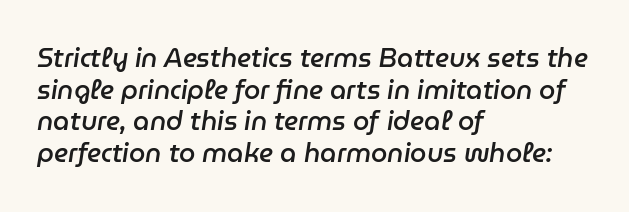
The image shows 26 px text type, italic (leaning right); set left-aligned, line spacing 1.22x, normal letter spacing, not underlined.
